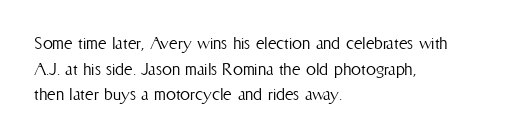
The image shows 20 px text type, upright; set left-aligned, normal line spacing (1.28x), normal letter spacing, not underlined.
